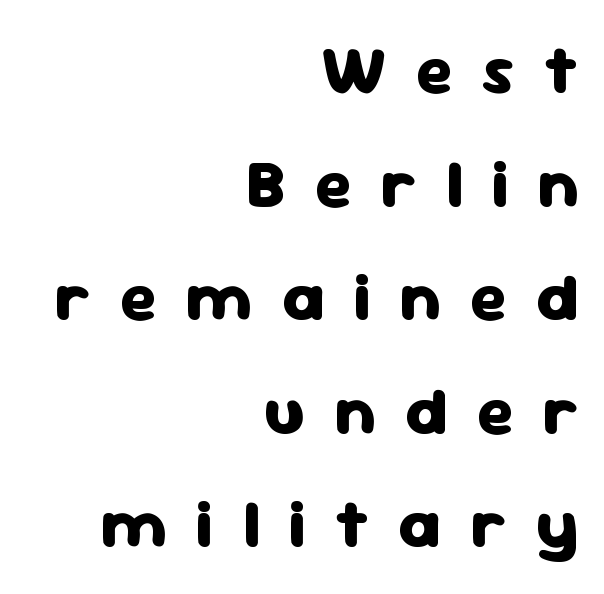
Q: Is the text bold? A: Yes.
Q: Is the text italic (slanted)? A: No, it is upright.
Q: Is the typeface a serif or a sans-serif typeface? A: Sans-serif.
Q: Is the text underlined? A: No.
Q: How is the paragraph aligned? A: Right-aligned.
Q: Is the spacing between letters normal or unusually wide? A: Unusually wide.
Q: Is the spacing between lines tight, normal or loose? A: Normal.
Q: Width (condensed, normal, or wide)? A: Normal.
Q: Stroke contrast? A: Low.
Q: x-height? A: Medium.
Q: Monospaced? A: No.
